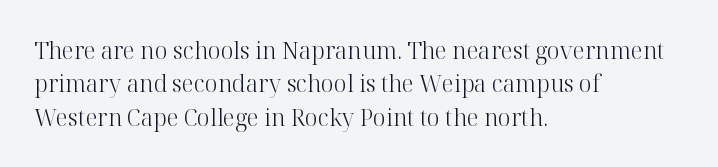
The image shows 23 px text type, upright; set left-aligned, normal line spacing (1.45x), normal letter spacing, not underlined.
